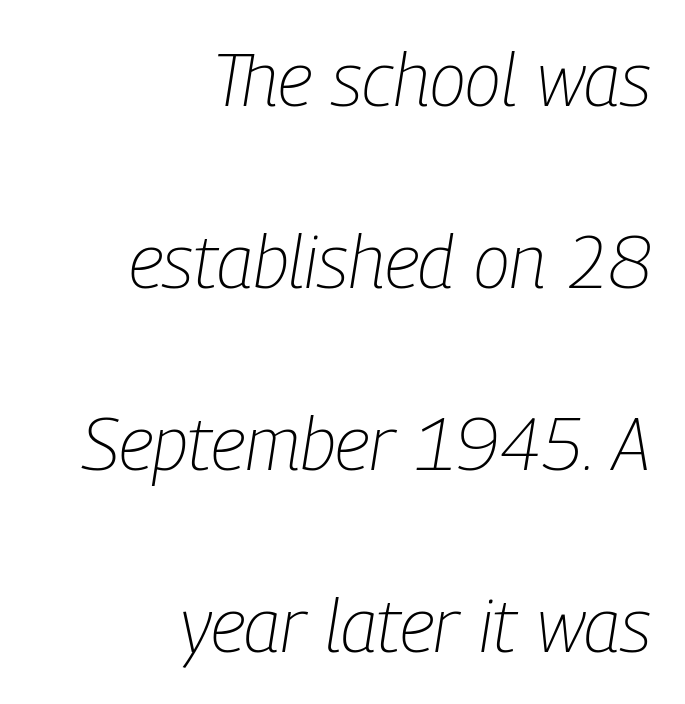
{"italic": "yes", "lean": "right", "slant_degrees": 9, "bold": "no", "weight": "light", "width": "condensed", "stroke_contrast": "low", "x_height": "medium", "monospaced": "no", "underline": "no", "align": "right", "line_spacing": "loose", "line_spacing_ratio": 2.46, "letter_spacing": "normal", "letter_spacing_em": 0.0, "glyph_px": 74}
